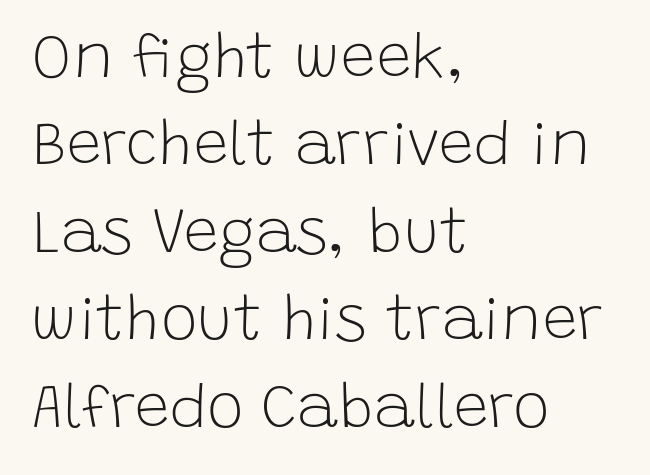
Q: Is the text bold? A: No.
Q: Is the text italic (slanted)? A: No, it is upright.
Q: Is the typeface a serif or a sans-serif typeface? A: Sans-serif.
Q: Is the text underlined? A: No.
Q: How is the paragraph aligned? A: Left-aligned.
Q: Is the spacing between letters normal or unusually wide? A: Normal.
Q: Is the spacing between lines tight, normal or loose? A: Normal.
Q: Width (condensed, normal, or wide)? A: Normal.
Q: Stroke contrast? A: Low.
Q: x-height? A: Large.
Q: Monospaced? A: No.
